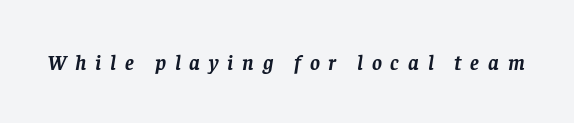
The image shows 21 px bold type, italic (leaning right); set unusually wide letter spacing (+0.42 em), not underlined.
